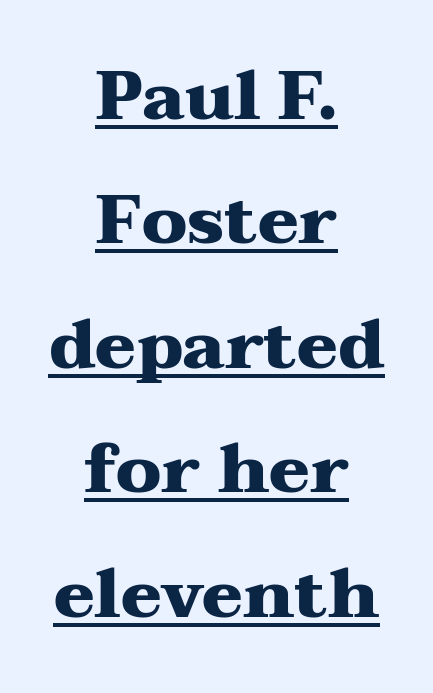
The image shows 68 px heavy, wide serif type, upright; set centered, line spacing 1.83x, normal letter spacing, underlined; medium stroke contrast and a medium x-height.
